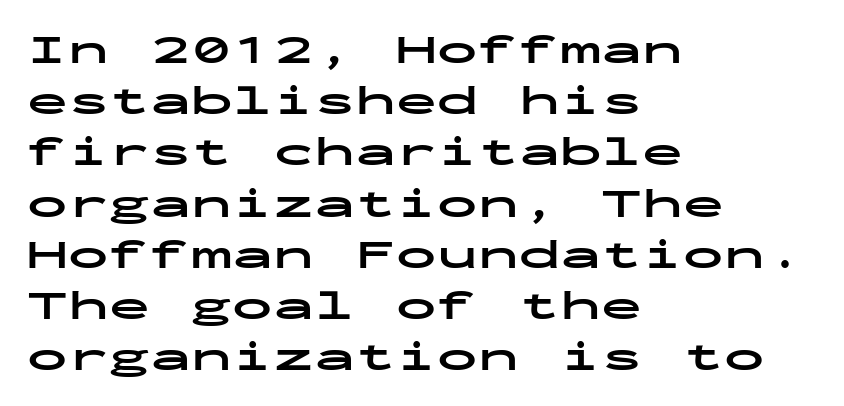
The image shows 41 px bold, wide sans-serif type, upright, monospaced; set left-aligned, normal line spacing (1.25x), normal letter spacing, not underlined; low stroke contrast and a medium x-height.
